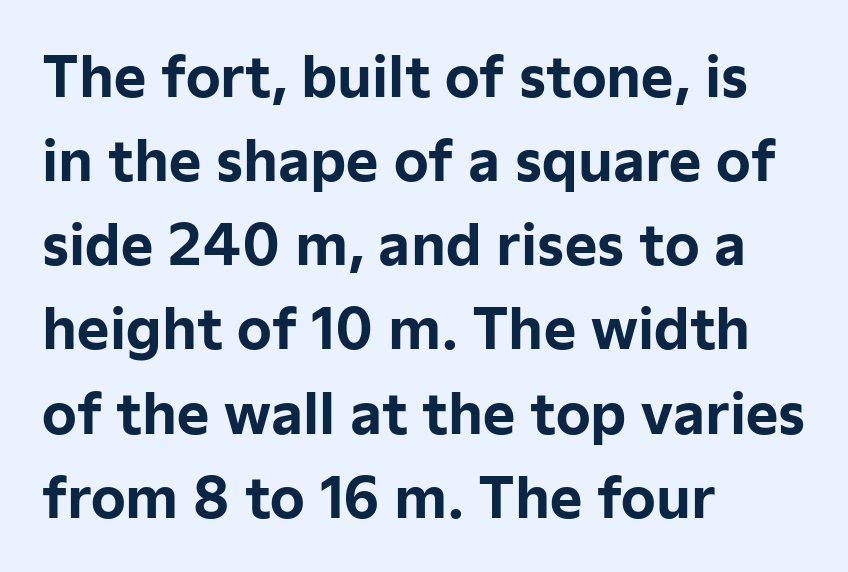
{"serif": "no", "italic": "no", "bold": "yes", "weight": "bold", "width": "normal", "stroke_contrast": "low", "x_height": "medium", "monospaced": "no", "underline": "no", "align": "left", "line_spacing": "normal", "line_spacing_ratio": 1.53, "letter_spacing": "normal", "letter_spacing_em": 0.0, "glyph_px": 55}
